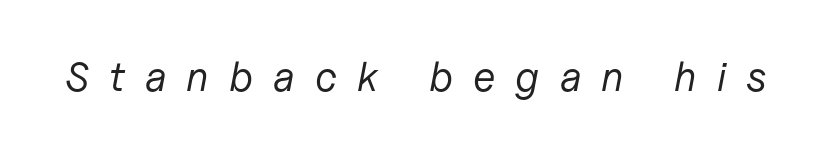
{"italic": "yes", "lean": "right", "slant_degrees": 11, "bold": "no", "weight": "regular", "width": "normal", "stroke_contrast": "low", "x_height": "medium", "monospaced": "no", "underline": "no", "letter_spacing": "wide", "letter_spacing_em": 0.49, "glyph_px": 41}
